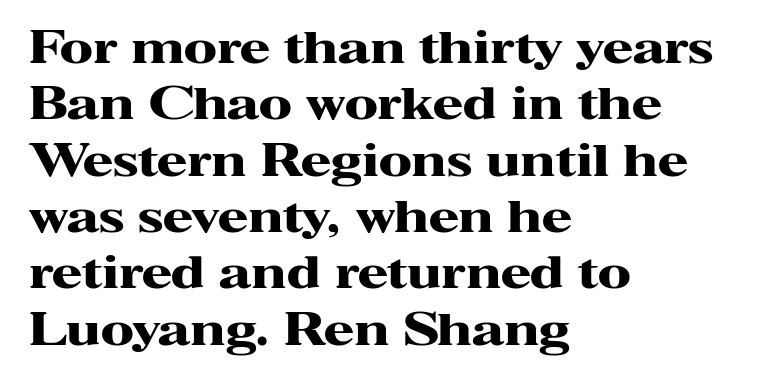
{"serif": "yes", "italic": "no", "bold": "yes", "weight": "heavy", "width": "wide", "stroke_contrast": "high", "x_height": "medium", "monospaced": "no", "underline": "no", "align": "left", "line_spacing": "normal", "line_spacing_ratio": 1.28, "letter_spacing": "normal", "letter_spacing_em": 0.0, "glyph_px": 44}
